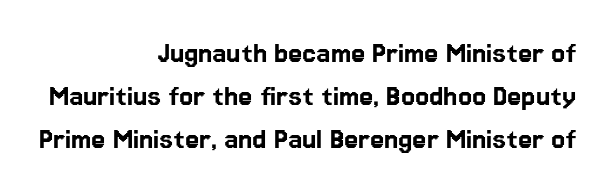
Characters remain perfectly vertical along every line. This sample keeps an unexceptional amount of space between lines. The line texture is even and compact thanks to regular tracking. The letters advance in unequal steps, a hallmark of proportional type.
